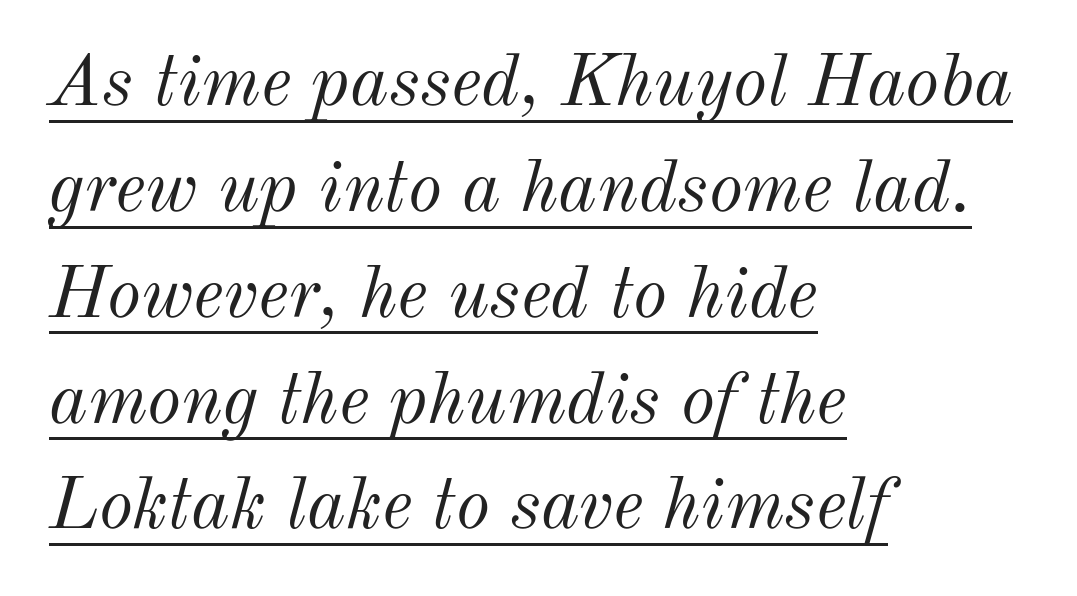
Q: Is the text bold? A: No.
Q: Is the text italic (slanted)? A: Yes, it leans right by about 12 degrees.
Q: Is the text underlined? A: Yes.
Q: How is the paragraph aligned? A: Left-aligned.
Q: Is the spacing between letters normal or unusually wide? A: Normal.
Q: Is the spacing between lines tight, normal or loose? A: Normal.
Q: Width (condensed, normal, or wide)? A: Normal.
Q: Stroke contrast? A: Medium.
Q: x-height? A: Small.
Q: Monospaced? A: No.
